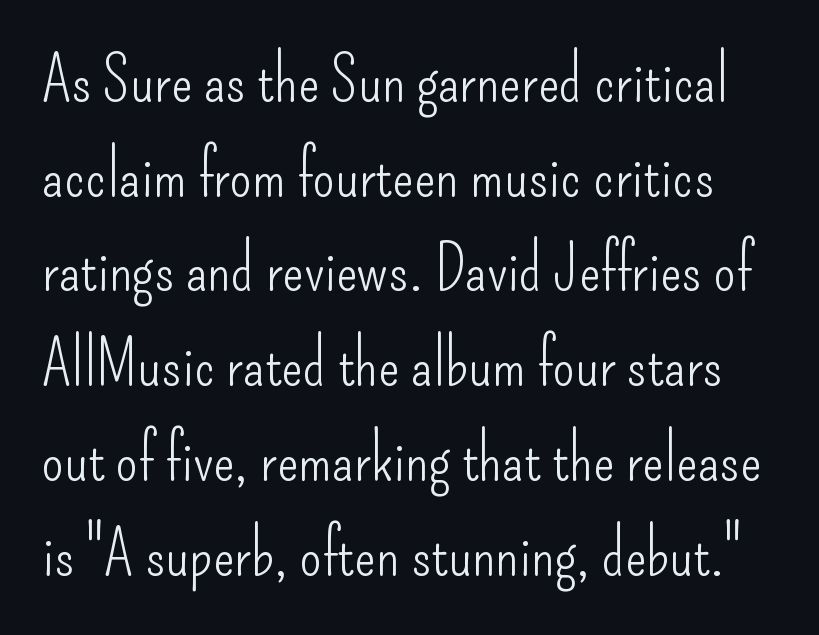
Q: Is the text bold? A: No.
Q: Is the text italic (slanted)? A: No, it is upright.
Q: Is the typeface a serif or a sans-serif typeface? A: Sans-serif.
Q: Is the text underlined? A: No.
Q: Is the spacing between letters normal or unusually wide? A: Normal.
Q: Is the spacing between lines tight, normal or loose? A: Normal.
Q: Width (condensed, normal, or wide)? A: Condensed.
Q: Stroke contrast? A: Low.
Q: x-height? A: Small.
Q: Monospaced? A: No.
